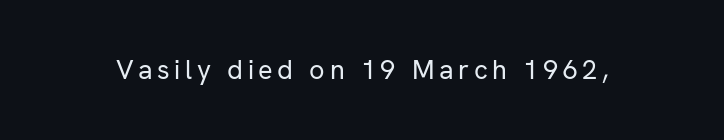
{"italic": "no", "bold": "no", "underline": "no", "glyph_px": 27}
